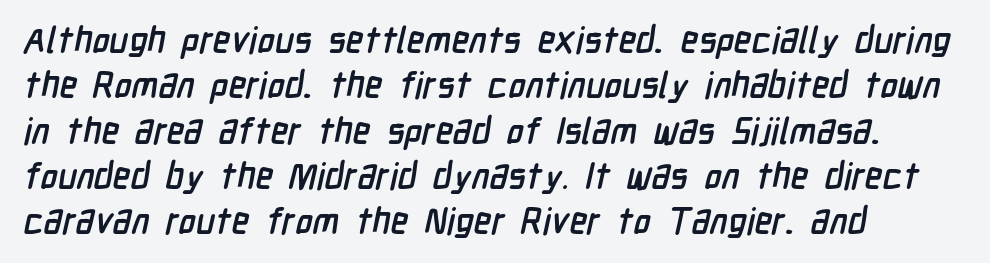
This block has exactly the height ordinary leading produces. Underlining? Definitely not there. The tracking reads as untouched default to a designer's eye. This rendering uses left alignment, leaving the right contour irregular.
